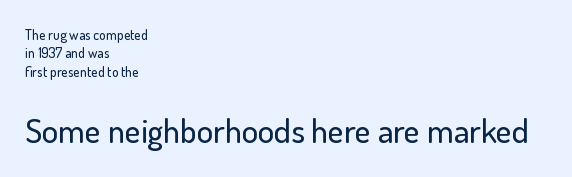
Proportional: the letters do not fall into vertical columns. Has an underline been added? It has not. The characters display no serif detailing; their extremities are plain. The typesetter chose a ragged-right arrangement here. Italic: no, the glyphs are upright roman.
